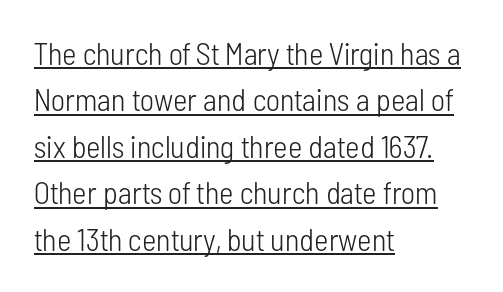
{"serif": "no", "italic": "no", "bold": "no", "weight": "light", "width": "condensed", "stroke_contrast": "low", "x_height": "medium", "monospaced": "no", "underline": "yes", "align": "left", "line_spacing": "normal", "line_spacing_ratio": 1.5, "letter_spacing": "normal", "letter_spacing_em": 0.0, "glyph_px": 31}
